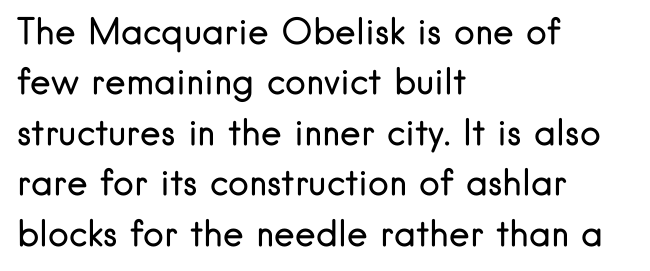
The image shows 35 px regular-weight sans-serif type, upright; set left-aligned, normal line spacing (1.44x), normal letter spacing, not underlined; low stroke contrast and a small x-height.
